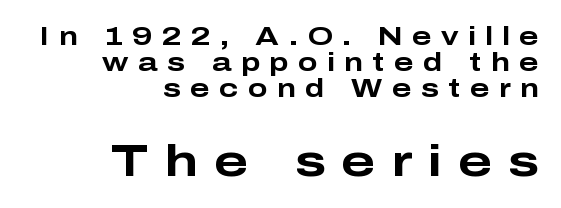
{"serif": "no", "italic": "no", "bold": "yes", "weight": "bold", "width": "wide", "stroke_contrast": "low", "x_height": "medium", "monospaced": "no", "underline": "no", "align": "right", "line_spacing": "tight", "line_spacing_ratio": 1.0, "letter_spacing": "wide", "letter_spacing_em": 0.36, "larger_block": "second", "size_ratio": 1.73, "glyph_px": 45}
